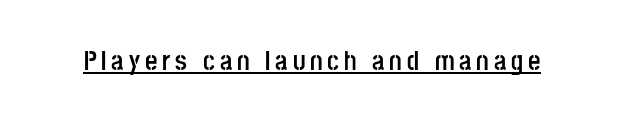
Q: Is the text bold? A: Yes.
Q: Is the text italic (slanted)? A: No, it is upright.
Q: Is the text underlined? A: Yes.
